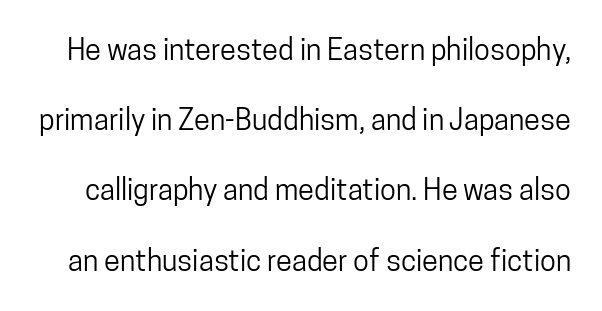
{"serif": "no", "italic": "no", "width": "condensed", "stroke_contrast": "low", "x_height": "medium", "monospaced": "no", "underline": "no", "line_spacing": "loose", "line_spacing_ratio": 2.42, "letter_spacing": "normal", "letter_spacing_em": 0.0, "glyph_px": 29}
